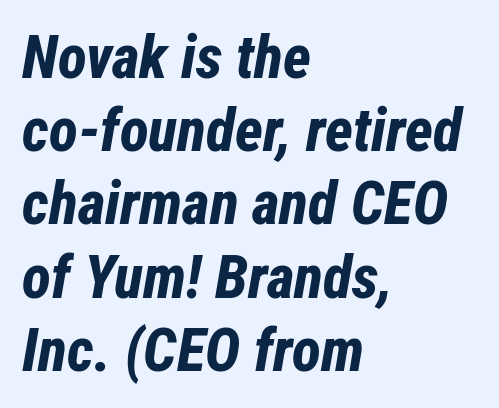
Q: Is the text bold? A: Yes.
Q: Is the text italic (slanted)? A: Yes, it leans right by about 12 degrees.
Q: Is the text underlined? A: No.
Q: How is the paragraph aligned? A: Left-aligned.
Q: Is the spacing between letters normal or unusually wide? A: Normal.
Q: Width (condensed, normal, or wide)? A: Condensed.
Q: Stroke contrast? A: Low.
Q: x-height? A: Medium.
Q: Monospaced? A: No.
